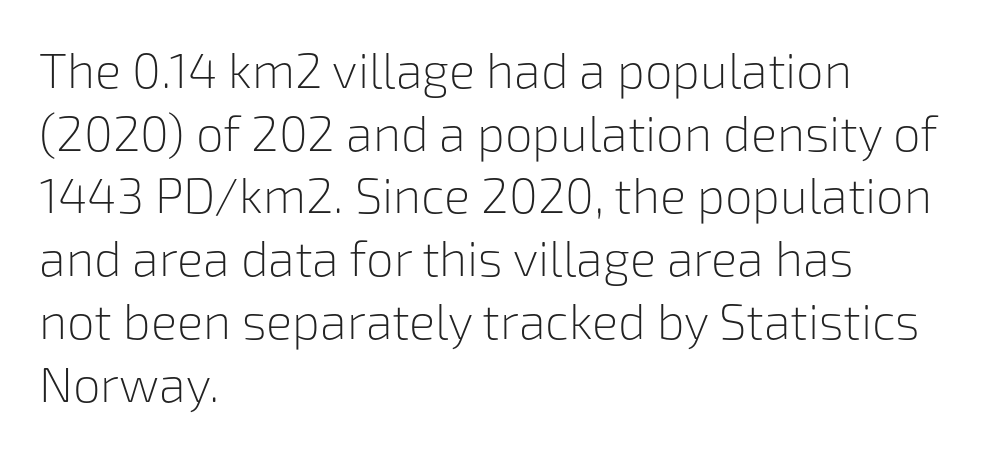
Q: Is the text bold? A: No.
Q: Is the text italic (slanted)? A: No, it is upright.
Q: Is the typeface a serif or a sans-serif typeface? A: Sans-serif.
Q: Is the text underlined? A: No.
Q: How is the paragraph aligned? A: Left-aligned.
Q: Is the spacing between letters normal or unusually wide? A: Normal.
Q: Is the spacing between lines tight, normal or loose? A: Normal.
Q: Width (condensed, normal, or wide)? A: Normal.
Q: Stroke contrast? A: Low.
Q: x-height? A: Medium.
Q: Monospaced? A: No.
